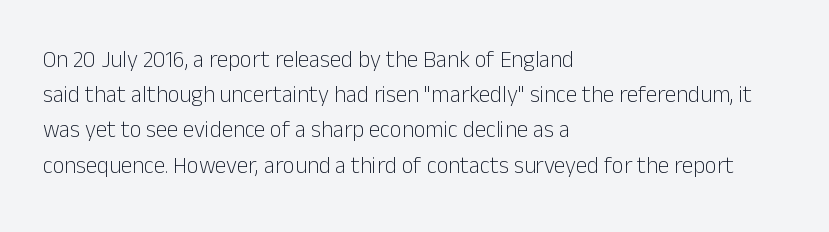
A typesetter would call this leading conventional body-copy spacing. Casual observation: everything's shoved over to the left. Counters stay open thanks to moderate or lighter strokes. The lettering stays uniformly vertical, giving the passage a roman look. No extra tracking has been applied to these lines. The gap between lines stays unmarked.
